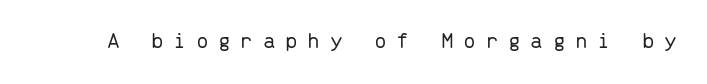
The image shows 23 px text type, upright; set unusually wide letter spacing (+0.41 em), not underlined.
